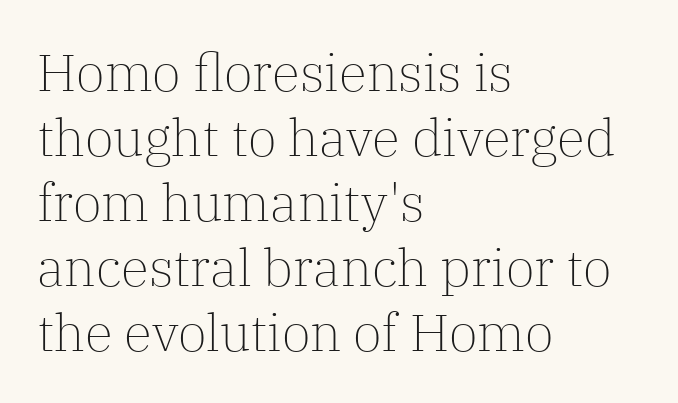
Default kerning and tracking; the words read as compact shapes. Italic: no, the glyphs are upright roman. The ragged edge is on the right, which tells us the setting is flush left. A typesetter would call this proportional, since set widths differ per character. Anything drawn beneath the words? Only blank space. Weight class: somewhere from thin through regular.
